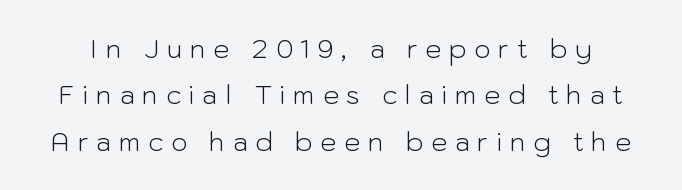
The image shows 26 px text type, upright; set line spacing 1.78x, unusually wide letter spacing (+0.29 em), not underlined.
